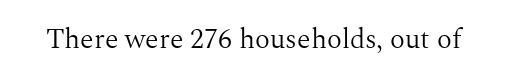
Q: Is the text bold? A: No.
Q: Is the text italic (slanted)? A: No, it is upright.
Q: Is the typeface a serif or a sans-serif typeface? A: Serif.
Q: Is the text underlined? A: No.
Q: Is the spacing between letters normal or unusually wide? A: Normal.
Q: Width (condensed, normal, or wide)? A: Normal.
Q: Stroke contrast? A: Medium.
Q: x-height? A: Medium.
Q: Monospaced? A: No.
